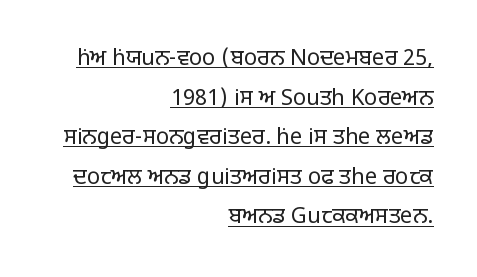
Q: Is the text bold? A: No.
Q: Is the text italic (slanted)? A: No, it is upright.
Q: Is the text underlined? A: Yes.
Q: How is the paragraph aligned? A: Right-aligned.
Q: Is the spacing between letters normal or unusually wide? A: Normal.
